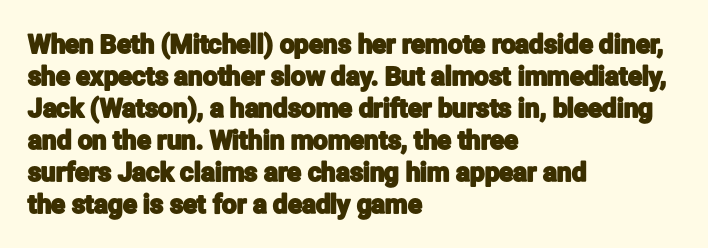
Standard letterfit; no display-style spreading of the glyphs. The string is rendered with underlining switched off. Compared with a centered layout, this one pins lines to the left instead. Vertical strokes here are truly vertical.
